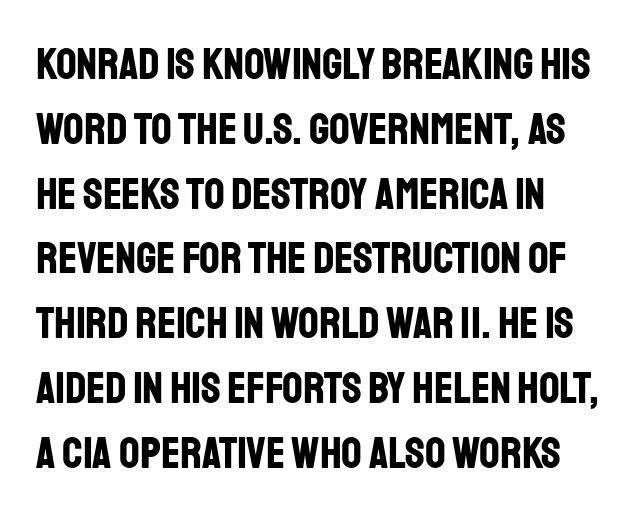
The image shows 45 px bold, condensed sans-serif type, upright; set left-aligned, normal line spacing (1.44x), normal letter spacing, not underlined; low stroke contrast and a large x-height.
